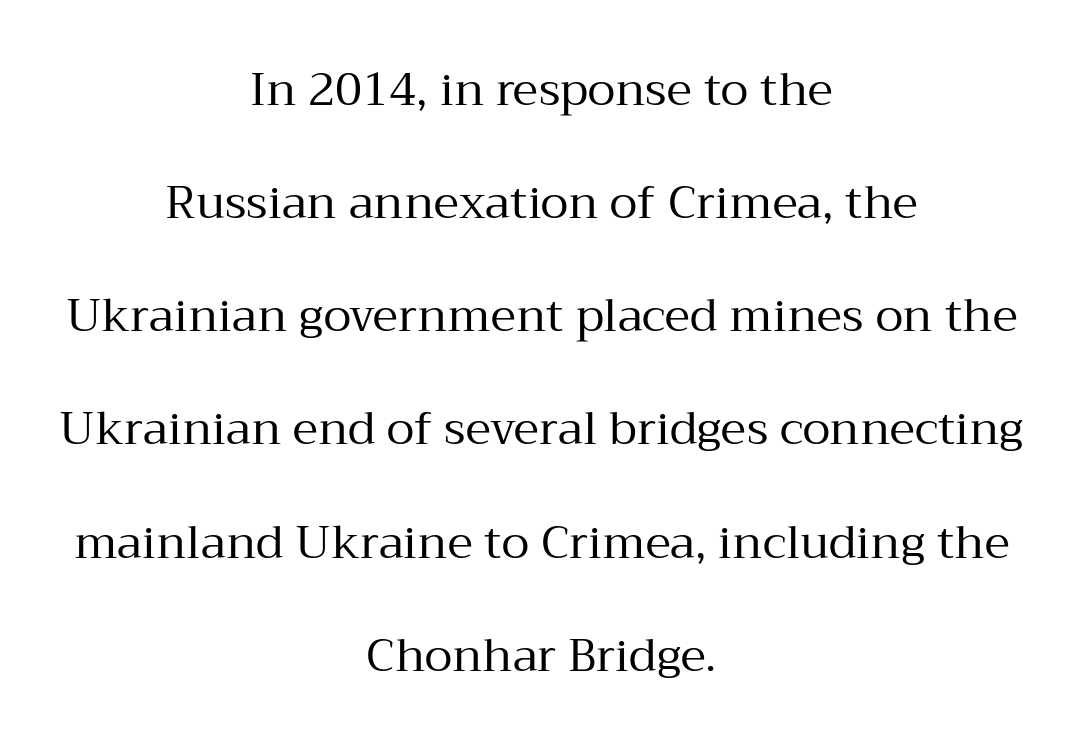
The image shows 46 px regular-weight serif type, upright; set centered, loose line spacing (2.46x), normal letter spacing, not underlined; medium stroke contrast and a medium x-height.
